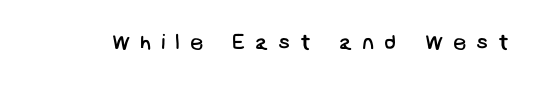
Compared with typical body copy, the letter spacing here is much looser. Anything drawn beneath the words? Only blank space. Heaviness? Minimal to ordinary, like unemphasized prose.
